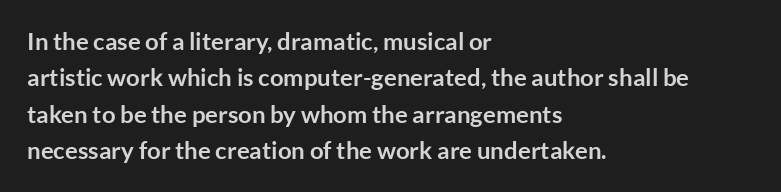
Q: Is the text bold? A: Yes.
Q: Is the text italic (slanted)? A: No, it is upright.
Q: Is the text underlined? A: No.
Q: How is the paragraph aligned? A: Left-aligned.
Q: Is the spacing between letters normal or unusually wide? A: Normal.
Q: Is the spacing between lines tight, normal or loose? A: Normal.
